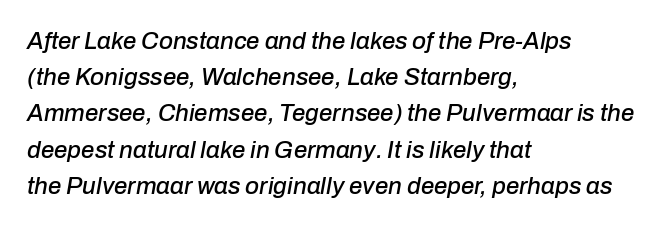
The image shows 24 px text type, italic (leaning right); set left-aligned, normal line spacing (1.51x), normal letter spacing, not underlined.
